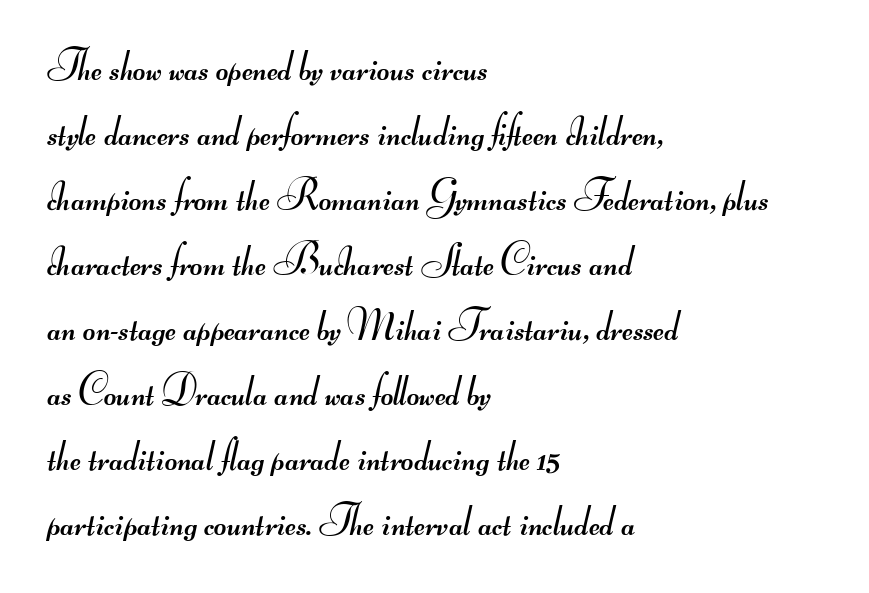
Q: Is the text bold? A: No.
Q: Is the typeface a serif or a sans-serif typeface? A: Sans-serif.
Q: Is the text underlined? A: No.
Q: How is the paragraph aligned? A: Left-aligned.
Q: Is the spacing between letters normal or unusually wide? A: Normal.
Q: Is the spacing between lines tight, normal or loose? A: Normal.
Q: Width (condensed, normal, or wide)? A: Wide.
Q: Stroke contrast? A: Medium.
Q: Monospaced? A: No.
